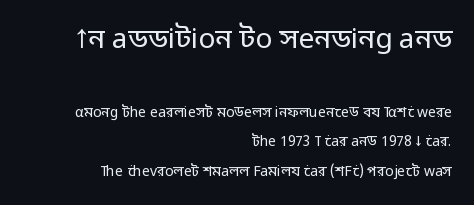
The image shows 28 px regular-weight sans-serif type, upright; set right-aligned, loose line spacing (2.12x), normal letter spacing, not underlined; the first (top) block is 2.0x larger; low stroke contrast and a medium x-height.
